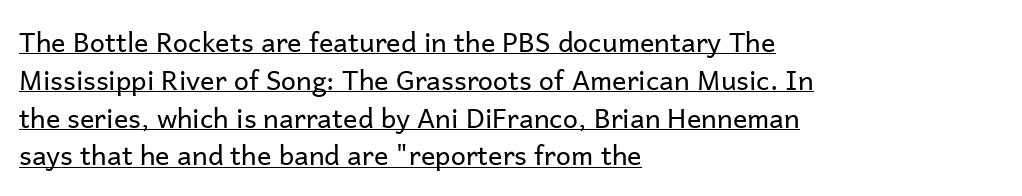
The image shows 27 px text type, upright; set left-aligned, normal line spacing (1.4x), normal letter spacing, underlined.
